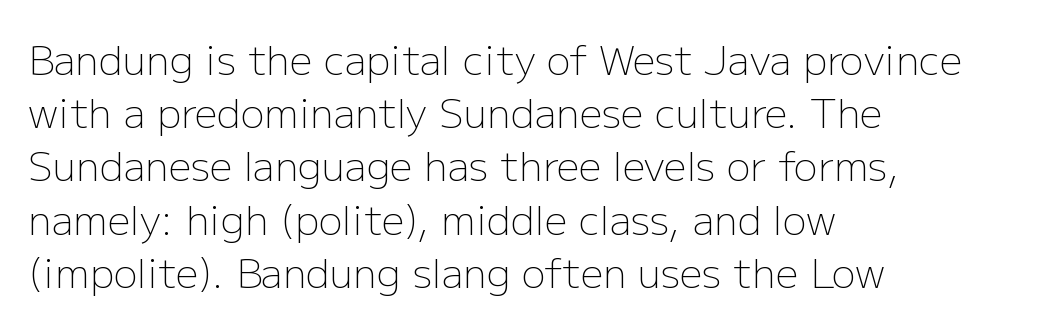
The image shows 40 px light sans-serif type, upright; set left-aligned, normal line spacing (1.33x), normal letter spacing, not underlined; low stroke contrast and a medium x-height.
